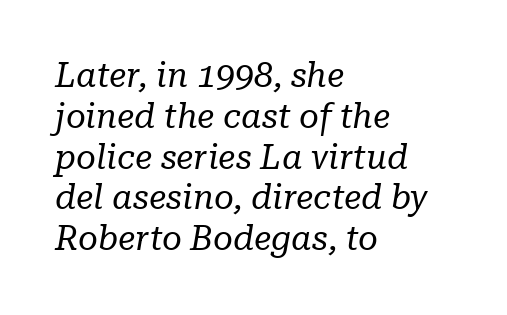
The image shows 34 px regular-weight serif type, italic (leaning right); set left-aligned, line spacing 1.2x, normal letter spacing, not underlined; low stroke contrast and a medium x-height.
